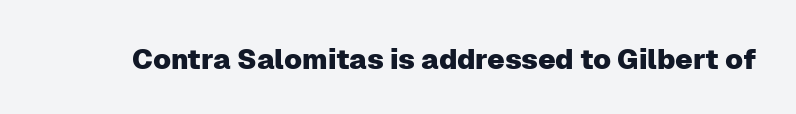
{"serif": "no", "italic": "no", "width": "normal", "stroke_contrast": "low", "x_height": "medium", "monospaced": "no", "underline": "no", "letter_spacing": "normal", "letter_spacing_em": 0.0, "glyph_px": 28}
